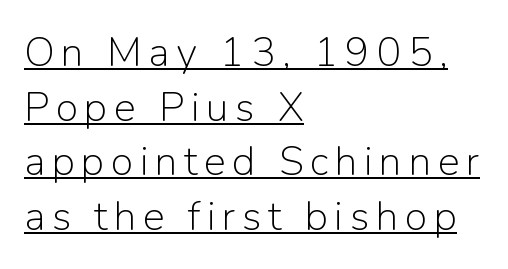
In terms of leading, this rendering sits right in the middle. Vertical strokes here are truly vertical. Typographically, this falls in the sans-serif category. The lines in this sample share a left origin and differ only in where they stop. The rendering uses natural spacing where letterforms have individual widths.
